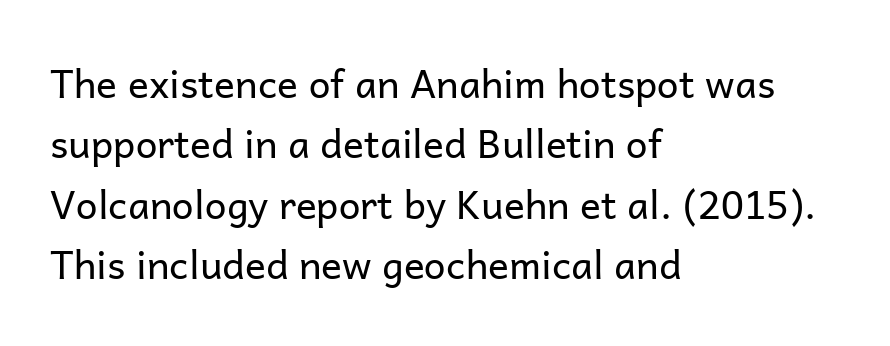
The image shows 39 px regular-weight sans-serif type, upright; set left-aligned, normal line spacing (1.55x), normal letter spacing, not underlined; low stroke contrast and a medium x-height.
